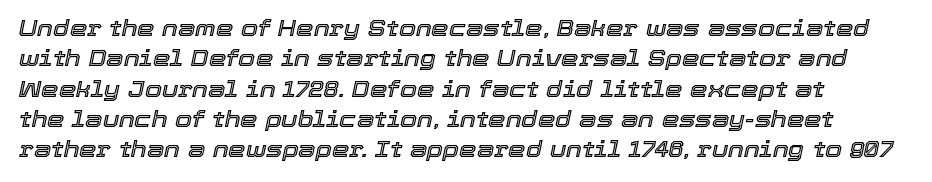
The image shows 22 px text type, italic (leaning right); set normal line spacing (1.38x), normal letter spacing, not underlined.
